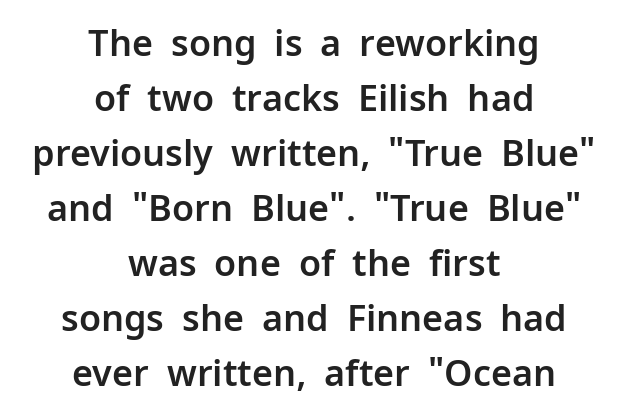
{"serif": "no", "italic": "no", "width": "normal", "stroke_contrast": "low", "x_height": "medium", "monospaced": "no", "underline": "no", "align": "center", "line_spacing": "normal", "line_spacing_ratio": 1.53, "letter_spacing": "normal", "letter_spacing_em": 0.0, "glyph_px": 36}
